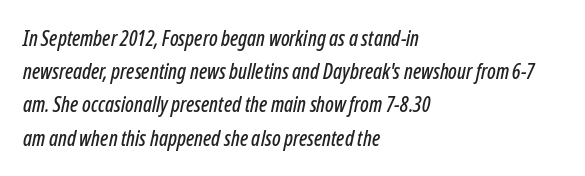
{"italic": "yes", "lean": "right", "slant_degrees": 12, "underline": "no", "align": "left", "line_spacing": "normal", "line_spacing_ratio": 1.58, "letter_spacing": "normal", "letter_spacing_em": 0.0, "glyph_px": 21}
